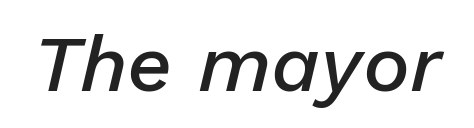
The type is set solid horizontally, with unmodified tracking. Proportional: the letters do not fall into vertical columns. This is the in-between weight designers call semibold or demi. The zone under the glyphs is completely vacant. The whole block is typeset with a tilt.
